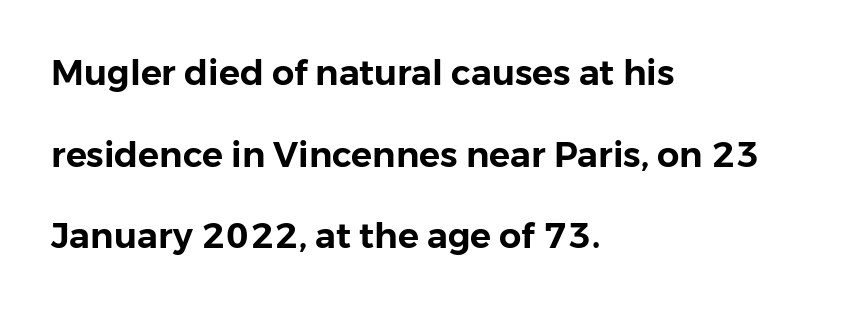
{"serif": "no", "italic": "no", "width": "normal", "stroke_contrast": "low", "x_height": "medium", "monospaced": "no", "underline": "no", "align": "left", "line_spacing": "loose", "line_spacing_ratio": 2.33, "letter_spacing": "normal", "letter_spacing_em": 0.0, "glyph_px": 35}
